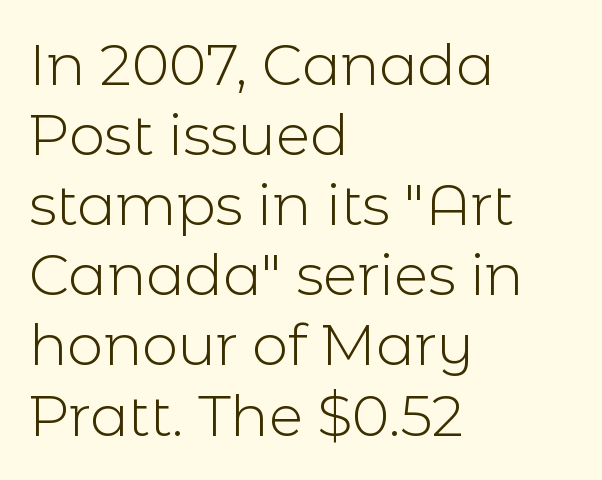
Q: Is the text bold? A: No.
Q: Is the text italic (slanted)? A: No, it is upright.
Q: Is the typeface a serif or a sans-serif typeface? A: Sans-serif.
Q: Is the text underlined? A: No.
Q: How is the paragraph aligned? A: Left-aligned.
Q: Is the spacing between letters normal or unusually wide? A: Normal.
Q: Width (condensed, normal, or wide)? A: Normal.
Q: x-height? A: Medium.
Q: Monospaced? A: No.
